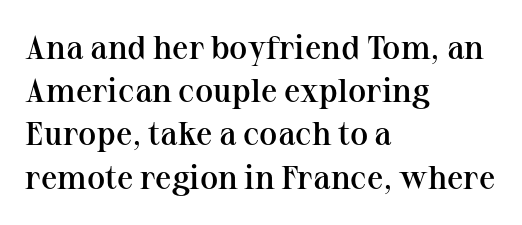
Summary of vertical rhythm: regular, with standard interline spacing. This is serif lettering, the kind often seen in printed books. The passage shown is not underscored anywhere. Horizontally, the lines are justified to the leading edge only.
